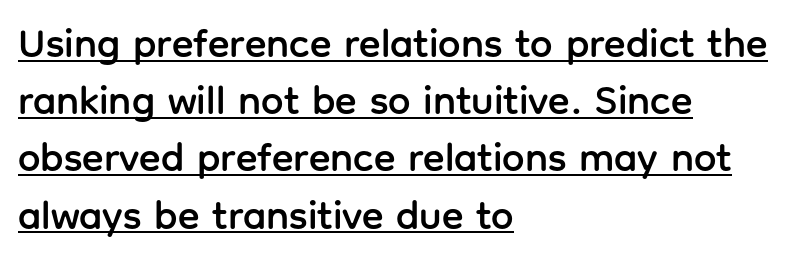
Baseline-to-baseline distance is the conventional proportion of letter height. This rendering uses left alignment, leaving the right contour irregular. The specimen includes a rule beneath the text block's lines. This sample has the flowing, uneven cadence of proportional lettering.
